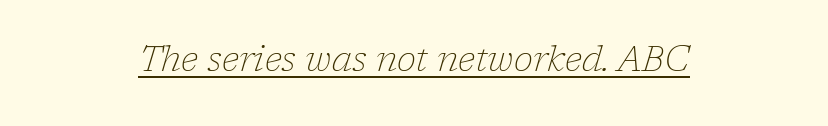
{"serif": "yes", "italic": "yes", "lean": "right", "slant_degrees": 17, "bold": "no", "weight": "thin", "width": "normal", "stroke_contrast": "low", "x_height": "medium", "monospaced": "no", "underline": "yes", "align": "center", "letter_spacing": "normal", "letter_spacing_em": 0.0, "glyph_px": 35}
